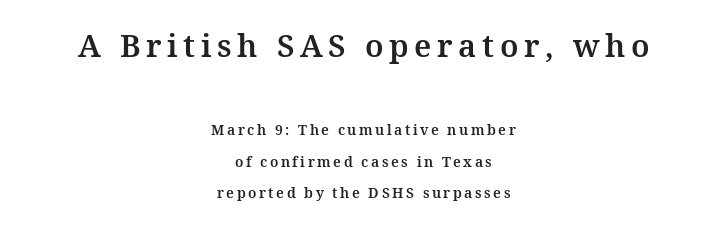
{"serif": "yes", "italic": "no", "width": "normal", "stroke_contrast": "medium", "x_height": "medium", "monospaced": "no", "underline": "no", "align": "center", "line_spacing": "loose", "line_spacing_ratio": 2.24, "larger_block": "first", "size_ratio": 2.21, "glyph_px": 31}
